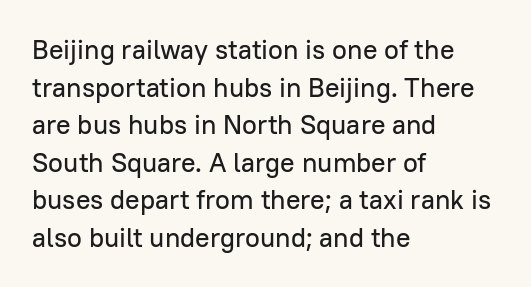
{"italic": "no", "underline": "no", "align": "left", "line_spacing": "normal", "line_spacing_ratio": 1.39, "letter_spacing": "normal", "letter_spacing_em": 0.0, "glyph_px": 27}
